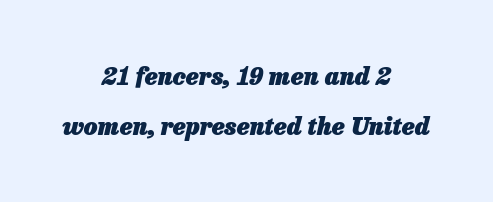
Between one letter and the next there's only the usual sliver of space. No word sits above an underline. Plenty of ink on the page — the face is bold. Line starts and ends both wander, symmetrically. When letters slant like this, we call the style italic.
